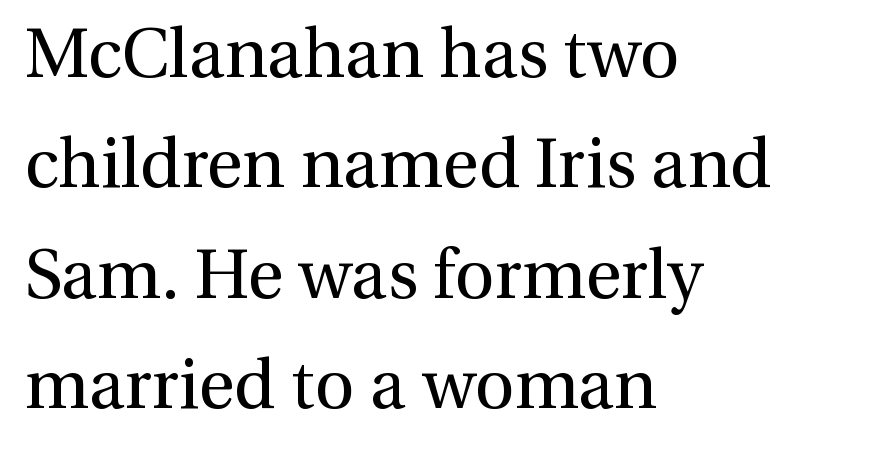
The image shows 69 px regular-weight serif type, upright; set left-aligned, normal line spacing (1.6x), normal letter spacing, not underlined; medium stroke contrast and a medium x-height.
